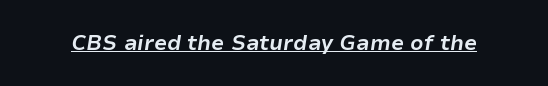
{"italic": "yes", "lean": "right", "slant_degrees": 9, "bold": "yes", "underline": "yes", "letter_spacing": "normal", "letter_spacing_em": 0.0, "glyph_px": 21}
